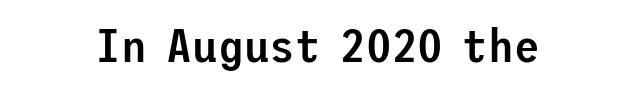
Q: Is the text bold? A: Semi-bold.
Q: Is the text italic (slanted)? A: No, it is upright.
Q: Is the typeface a serif or a sans-serif typeface? A: Sans-serif.
Q: Is the text underlined? A: No.
Q: How is the paragraph aligned? A: Centered.
Q: Is the spacing between letters normal or unusually wide? A: Normal.
Q: Width (condensed, normal, or wide)? A: Normal.
Q: Stroke contrast? A: Low.
Q: x-height? A: Medium.
